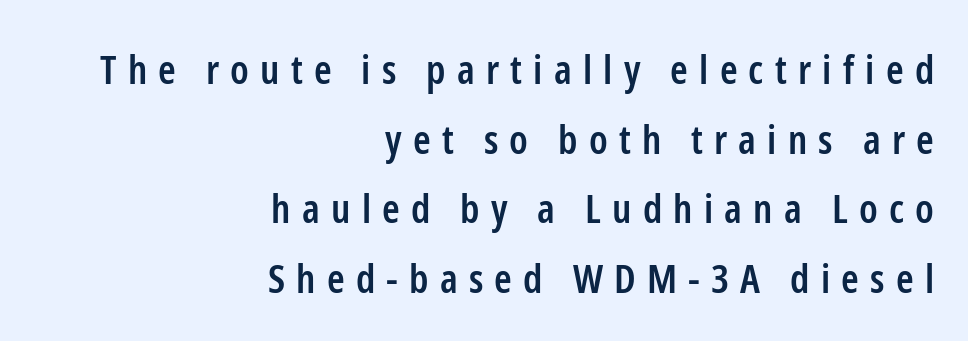
Layout note: lines flush right. Is the letter spacing exaggerated? Yes — the characters are pushed far apart. Any mark beneath the type? The region is blank. Does the lettering tilt? It doesn't — this is upright. Is this a fixed-width face? No — the glyphs have proportional, varying widths.
